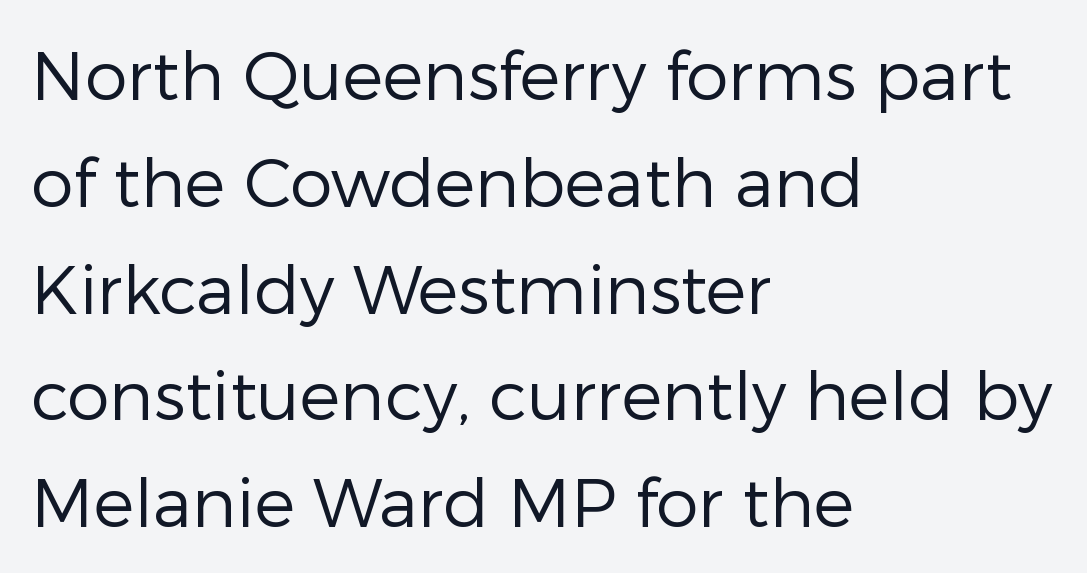
{"serif": "no", "italic": "no", "bold": "no", "weight": "regular", "width": "normal", "stroke_contrast": "low", "x_height": "medium", "monospaced": "no", "underline": "no", "align": "left", "line_spacing": "normal", "line_spacing_ratio": 1.57, "letter_spacing": "normal", "letter_spacing_em": 0.0, "glyph_px": 68}
